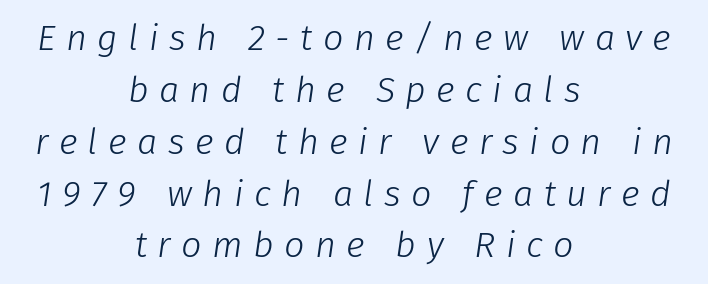
{"italic": "yes", "lean": "right", "slant_degrees": 8, "bold": "no", "weight": "light", "width": "normal", "stroke_contrast": "low", "x_height": "medium", "monospaced": "no", "underline": "no", "align": "center", "line_spacing": "normal", "line_spacing_ratio": 1.44, "letter_spacing": "wide", "letter_spacing_em": 0.29, "glyph_px": 36}
